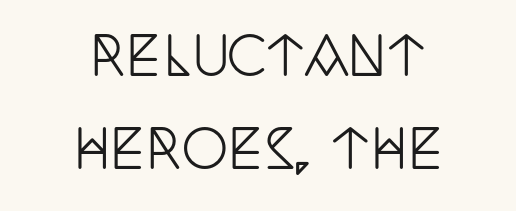
{"serif": "yes", "italic": "no", "width": "condensed", "stroke_contrast": "low", "x_height": "large", "monospaced": "no", "underline": "no", "align": "center", "line_spacing_ratio": 1.79, "letter_spacing": "normal", "letter_spacing_em": 0.0, "glyph_px": 52}
